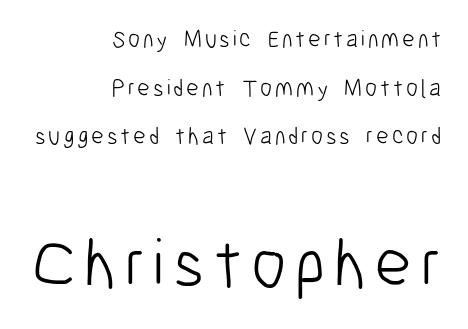
The image shows 71 px light, condensed sans-serif type, upright; set right-aligned, loose line spacing (2.03x), not underlined; the second (bottom) block is 2.96x larger; low stroke contrast and a medium x-height.
